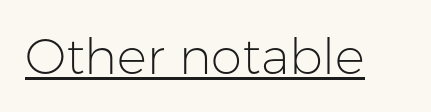
The image shows 50 px light sans-serif type, upright; set normal letter spacing, underlined; low stroke contrast and a medium x-height.
